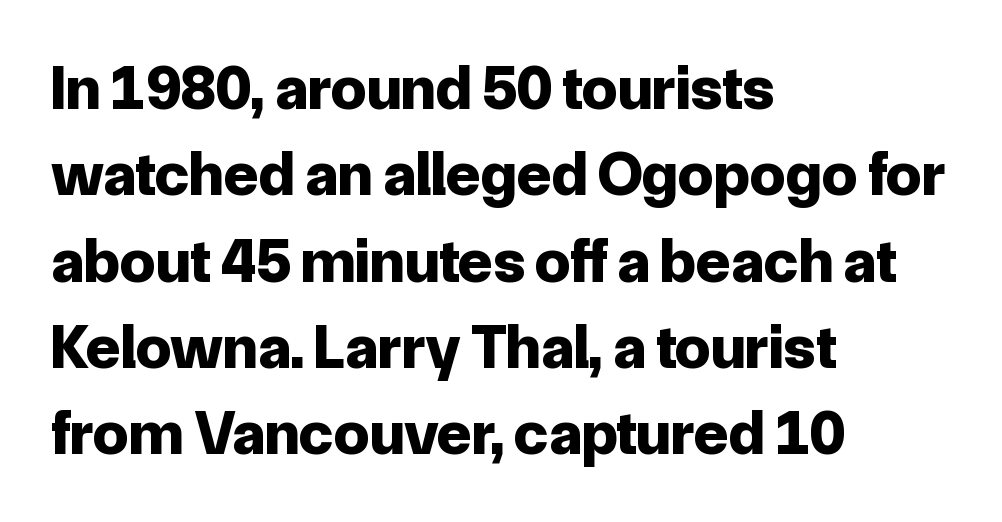
The image shows 63 px bold sans-serif type, upright; set left-aligned, normal line spacing (1.37x), normal letter spacing, not underlined; low stroke contrast and a medium x-height.
